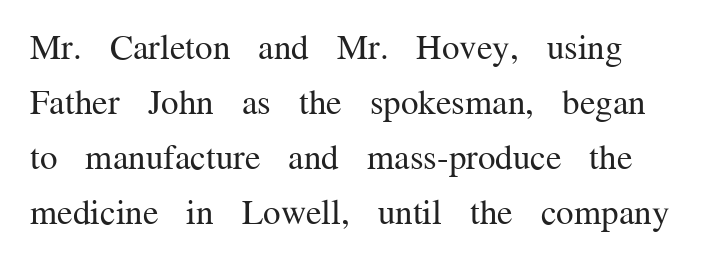
The image shows 35 px regular-weight serif type, upright; set left-aligned, normal line spacing (1.57x), normal letter spacing, not underlined; medium stroke contrast and a medium x-height.
